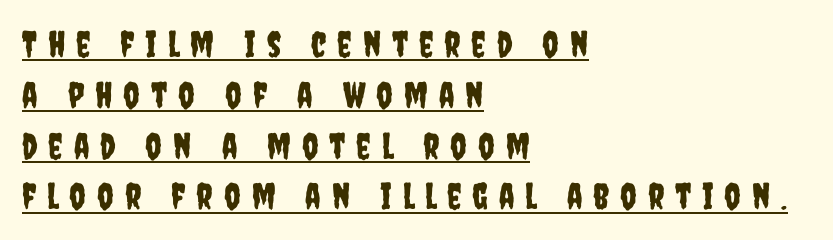
Decoration check: the copy is underlined. The lines in this sample share a left origin and differ only in where they stop. Each letter keeps its own natural width here, so spacing adapts to shape. The space between consecutive lines is moderate. A roman cut, with each character standing at attention. Are there feet on the stems? There aren't — it's a sans.
